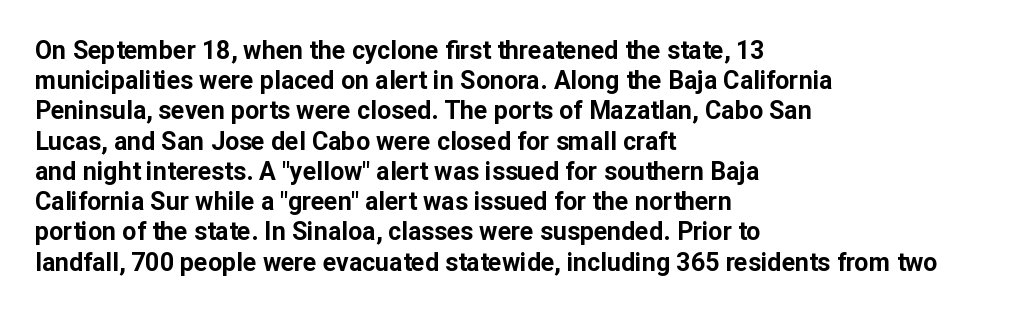
{"italic": "no", "bold": "yes", "underline": "no", "align": "left", "line_spacing_ratio": 1.21, "letter_spacing": "normal", "letter_spacing_em": 0.0, "glyph_px": 25}
